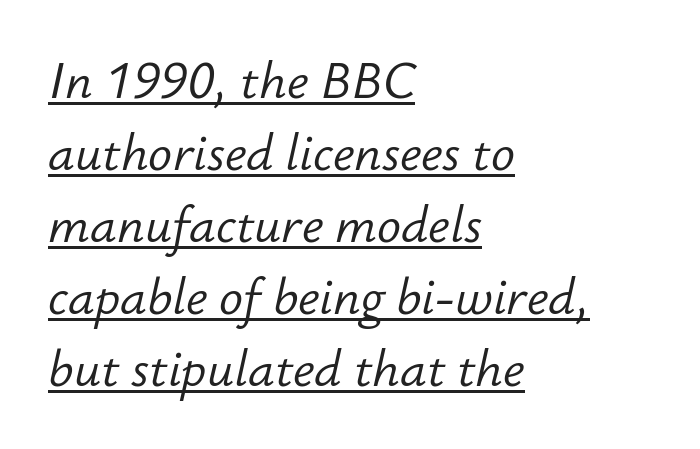
Do the characters align in a grid? No, the font is proportional. Is there an underline? Yes — a line sits under the letters. Stem width sits at or under what a default text font uses. The letterforms sit shoulder to shoulder at normal distance. Posture: slanted.
